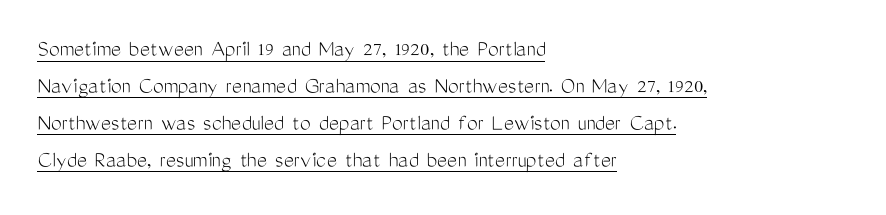
Q: Is the text bold? A: No.
Q: Is the text italic (slanted)? A: No, it is upright.
Q: Is the text underlined? A: Yes.
Q: How is the paragraph aligned? A: Left-aligned.
Q: Is the spacing between letters normal or unusually wide? A: Normal.
Q: Is the spacing between lines tight, normal or loose? A: Normal.
